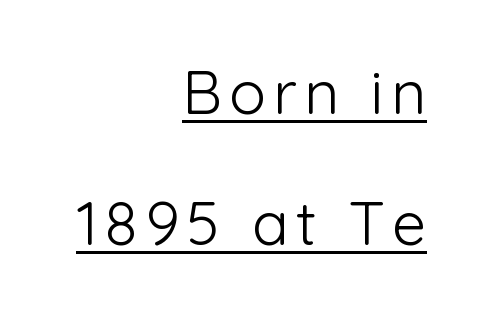
{"serif": "no", "italic": "no", "bold": "no", "weight": "light", "width": "normal", "stroke_contrast": "low", "x_height": "medium", "monospaced": "no", "underline": "yes", "align": "right", "line_spacing": "loose", "line_spacing_ratio": 2.15, "glyph_px": 61}
